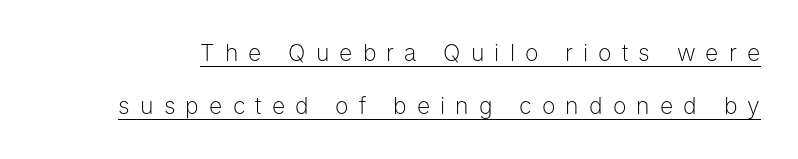
This is underlined copy, the kind a proofreader might mark for attention. Does the lettering tilt? It doesn't — this is upright. Is the letter spacing exaggerated? Yes — the characters are pushed far apart. No heavy texture on the line: the type isn't bold.
